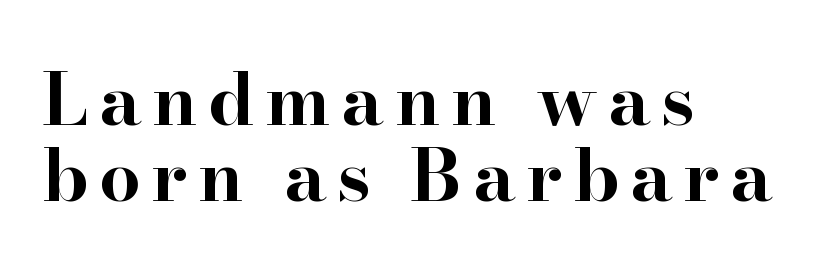
The image shows 73 px bold, wide serif type, upright; set left-aligned, tight line spacing (1.04x), not underlined; high stroke contrast and a small x-height.
